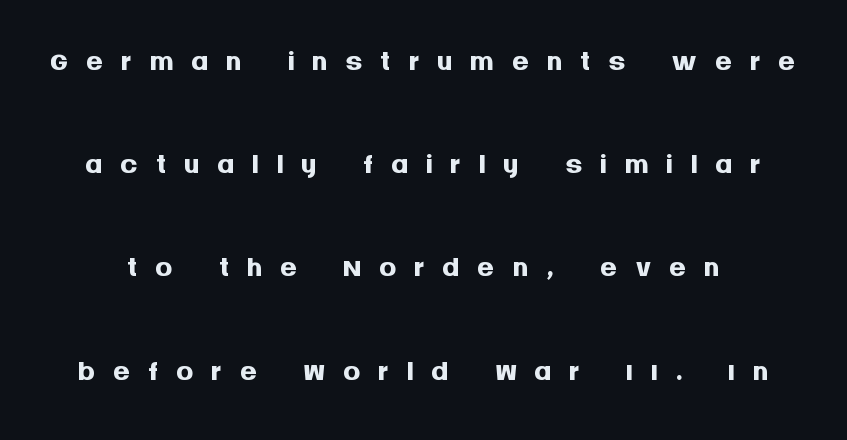
Strong, thick strokes mark this as bold type. The font's upright variant was chosen for this text. Nothing sits at the stroke ends, so this counts as sans-serif. The tracking jumps out immediately: characters are airy and widely separated.
